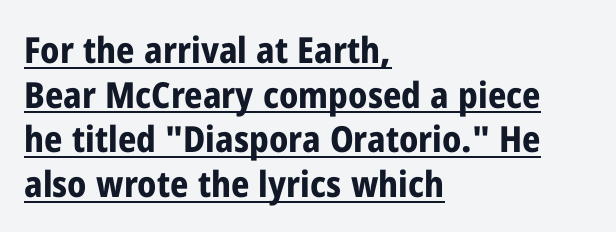
Q: Is the text bold? A: Yes.
Q: Is the text italic (slanted)? A: No, it is upright.
Q: Is the typeface a serif or a sans-serif typeface? A: Sans-serif.
Q: Is the text underlined? A: Yes.
Q: How is the paragraph aligned? A: Left-aligned.
Q: Is the spacing between letters normal or unusually wide? A: Normal.
Q: Width (condensed, normal, or wide)? A: Condensed.
Q: Stroke contrast? A: Low.
Q: x-height? A: Medium.
Q: Monospaced? A: No.
